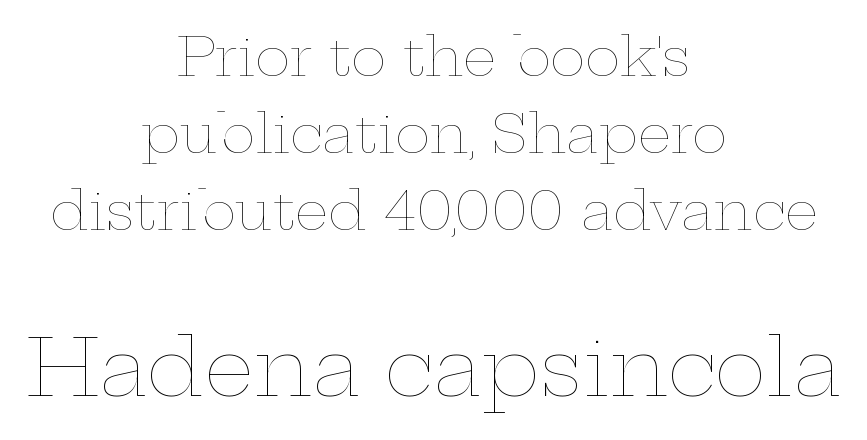
{"italic": "no", "bold": "no", "weight": "thin", "width": "wide", "stroke_contrast": "low", "x_height": "medium", "monospaced": "no", "underline": "no", "align": "center", "line_spacing": "normal", "line_spacing_ratio": 1.45, "letter_spacing": "normal", "letter_spacing_em": 0.0, "larger_block": "second", "size_ratio": 1.49, "glyph_px": 79}
